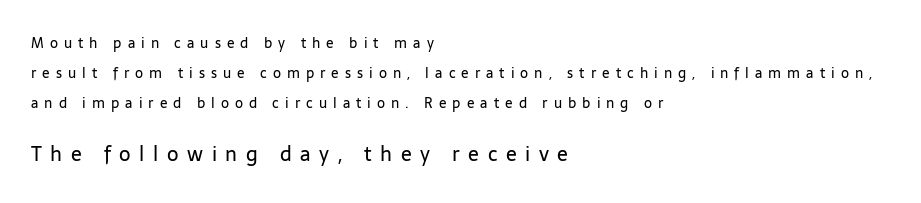
The image shows 20 px text type, upright; set left-aligned, loose line spacing (2.15x), unusually wide letter spacing (+0.43 em), not underlined; the second (bottom) block is 1.43x larger.
